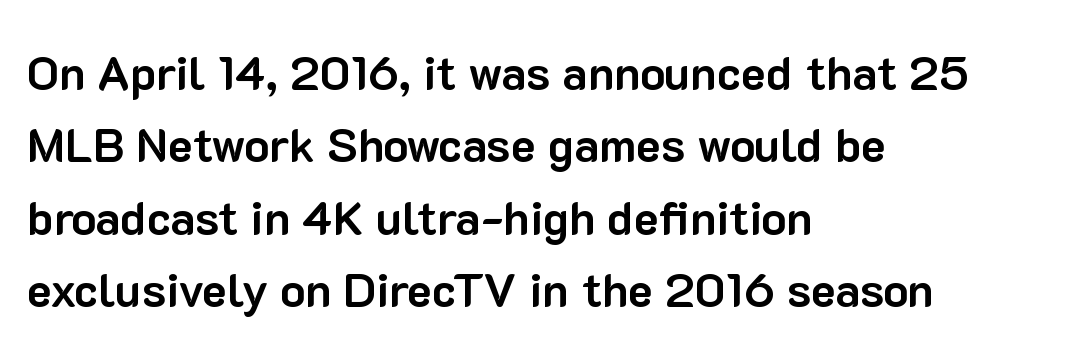
Q: Is the text bold? A: Yes.
Q: Is the text italic (slanted)? A: No, it is upright.
Q: Is the typeface a serif or a sans-serif typeface? A: Sans-serif.
Q: Is the text underlined? A: No.
Q: How is the paragraph aligned? A: Left-aligned.
Q: Is the spacing between letters normal or unusually wide? A: Normal.
Q: Is the spacing between lines tight, normal or loose? A: Normal.
Q: Width (condensed, normal, or wide)? A: Normal.
Q: Stroke contrast? A: Low.
Q: x-height? A: Medium.
Q: Monospaced? A: No.
